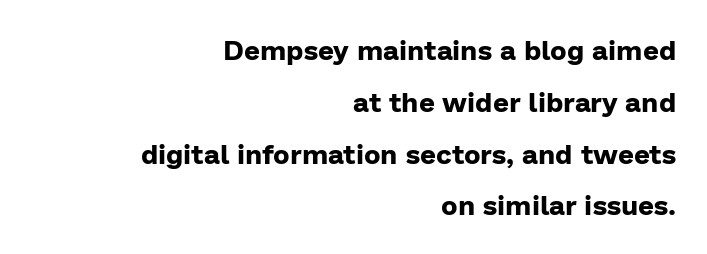
The image shows 28 px bold sans-serif type, upright; set right-aligned, line spacing 1.85x, normal letter spacing, not underlined; low stroke contrast and a medium x-height.
